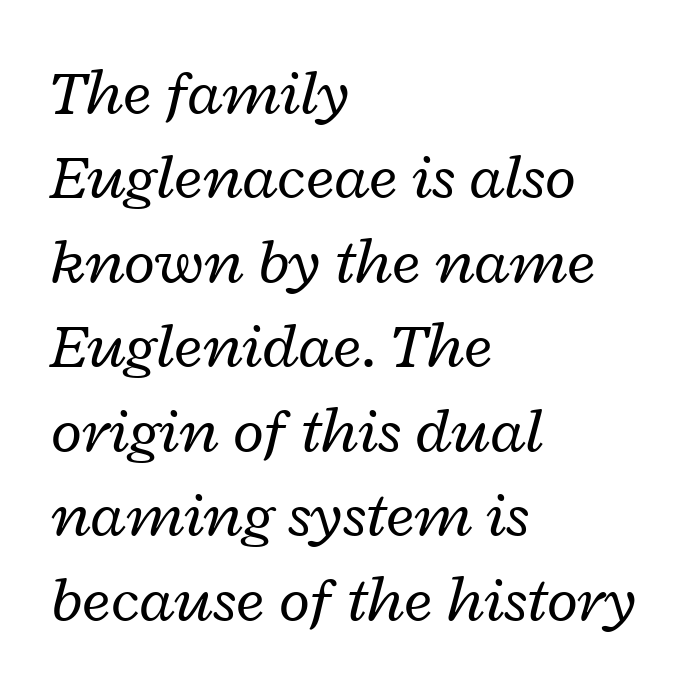
The image shows 64 px regular-weight, wide type, italic (leaning right); set left-aligned, normal line spacing (1.32x), normal letter spacing, not underlined; low stroke contrast and a medium x-height.
